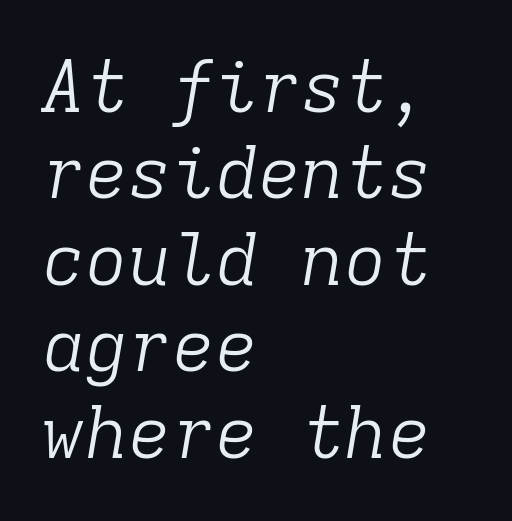
{"serif": "yes", "italic": "yes", "lean": "right", "slant_degrees": 9, "bold": "no", "weight": "light", "width": "normal", "stroke_contrast": "low", "x_height": "medium", "monospaced": "yes", "underline": "no", "align": "left", "line_spacing_ratio": 1.2, "letter_spacing": "normal", "letter_spacing_em": 0.0, "glyph_px": 72}
